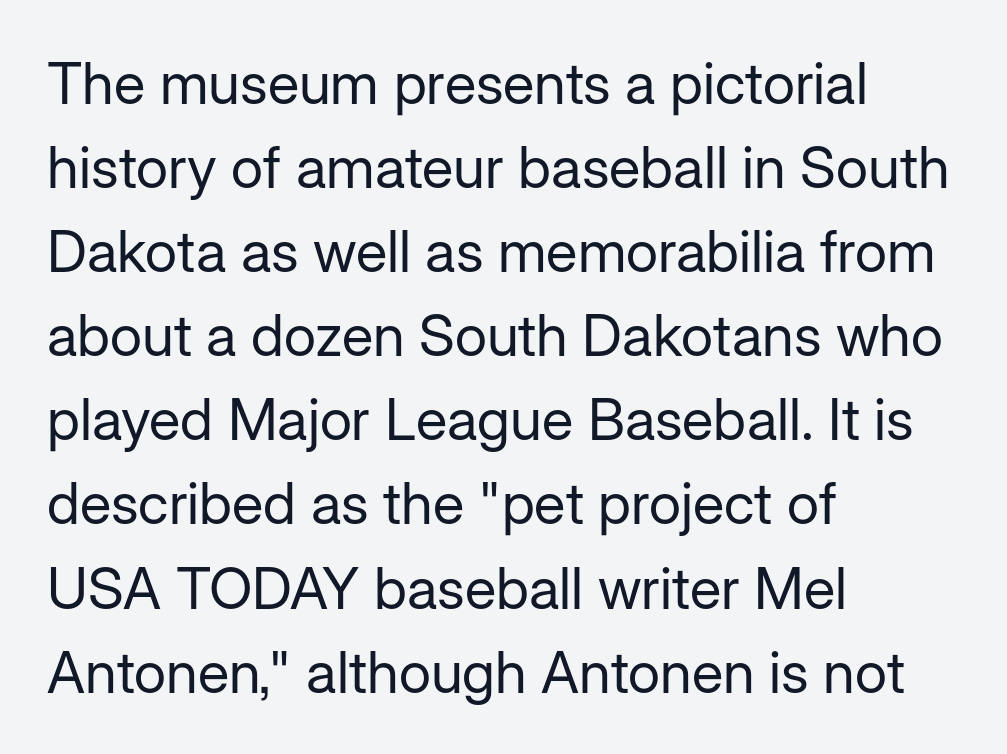
The image shows 58 px regular-weight sans-serif type, upright; set left-aligned, normal line spacing (1.45x), normal letter spacing, not underlined; low stroke contrast and a medium x-height.
